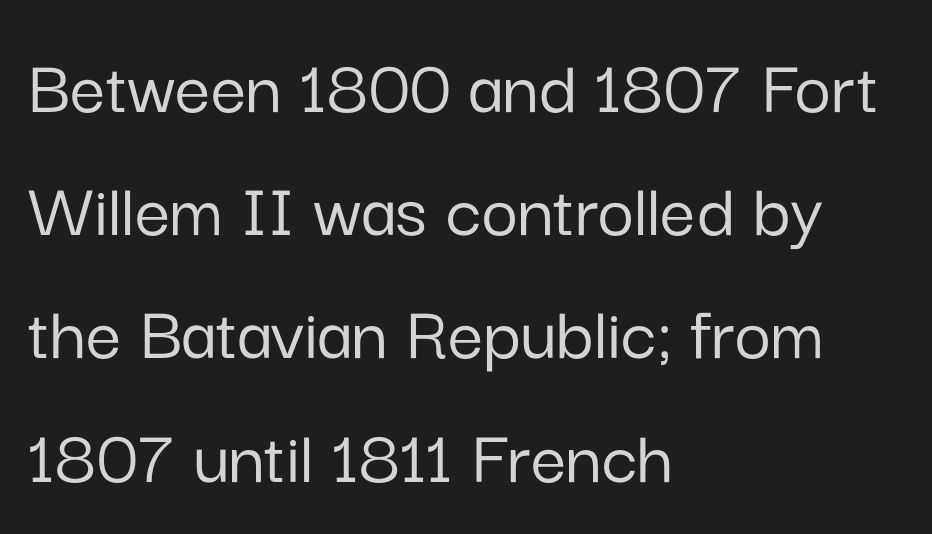
The typography opts for an upright posture over an oblique one. Notice how the passage keeps a crisp vertical edge on the left only. The face used here is proportionally spaced, like ordinary book or web type. Does the leading feel generous? No, just average. Words appear dense and cohesive because spacing is normal. Note: no serifs on the glyphs.
